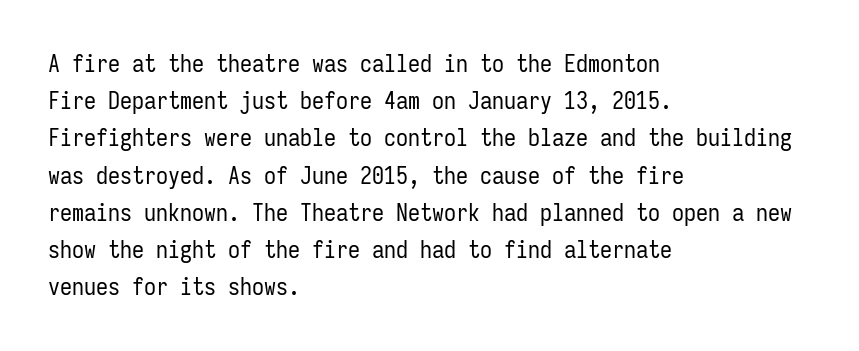
Q: Is the text bold? A: No.
Q: Is the text italic (slanted)? A: No, it is upright.
Q: Is the text underlined? A: No.
Q: How is the paragraph aligned? A: Left-aligned.
Q: Is the spacing between letters normal or unusually wide? A: Normal.
Q: Is the spacing between lines tight, normal or loose? A: Normal.
